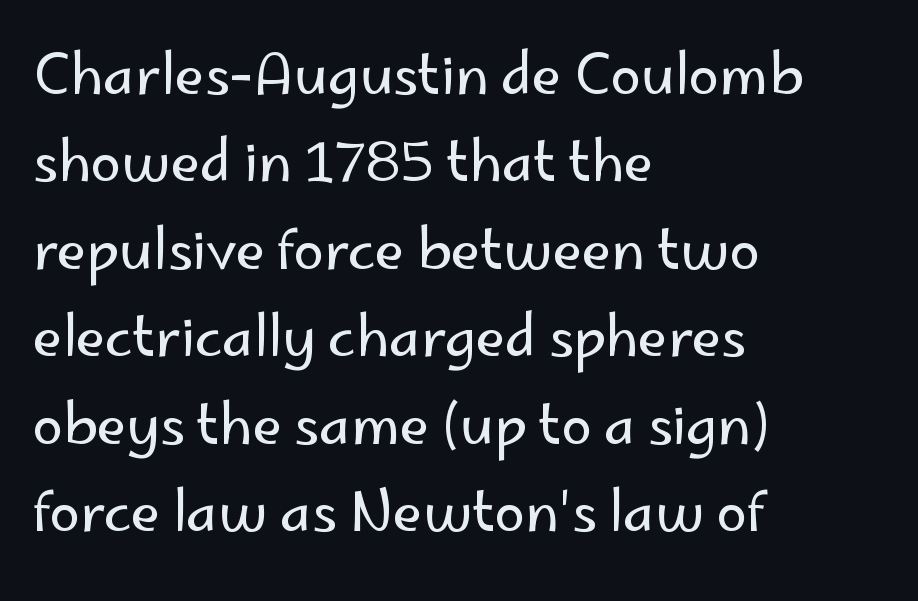
Q: Is the text bold? A: No.
Q: Is the text italic (slanted)? A: No, it is upright.
Q: Is the typeface a serif or a sans-serif typeface? A: Sans-serif.
Q: Is the text underlined? A: No.
Q: How is the paragraph aligned? A: Left-aligned.
Q: Is the spacing between letters normal or unusually wide? A: Normal.
Q: Is the spacing between lines tight, normal or loose? A: Normal.
Q: Width (condensed, normal, or wide)? A: Normal.
Q: Stroke contrast? A: Low.
Q: x-height? A: Small.
Q: Monospaced? A: No.
